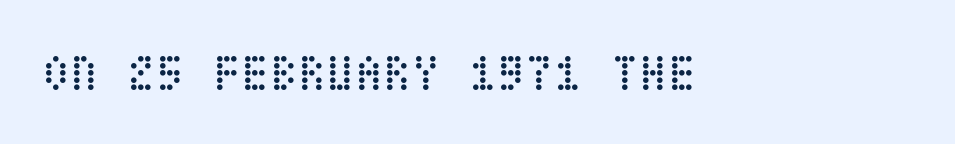
{"italic": "no", "bold": "no", "weight": "regular", "width": "condensed", "stroke_contrast": "low", "x_height": "large", "underline": "no", "letter_spacing": "normal", "letter_spacing_em": 0.0, "glyph_px": 52}
